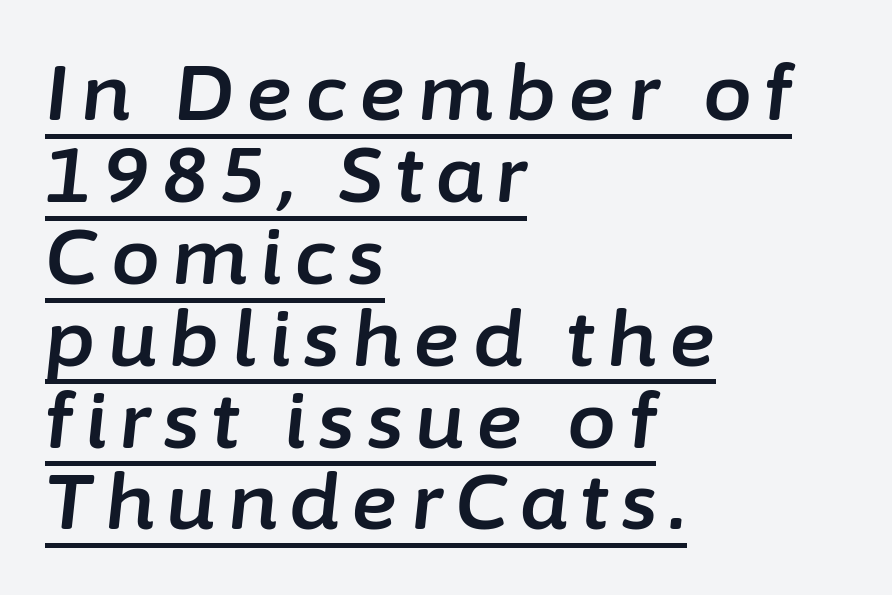
Q: Is the text italic (slanted)? A: Yes, it leans right by about 6 degrees.
Q: Is the text underlined? A: Yes.
Q: How is the paragraph aligned? A: Left-aligned.
Q: Is the spacing between lines tight, normal or loose? A: Tight.
Q: Width (condensed, normal, or wide)? A: Normal.
Q: Stroke contrast? A: Low.
Q: x-height? A: Medium.
Q: Monospaced? A: No.
